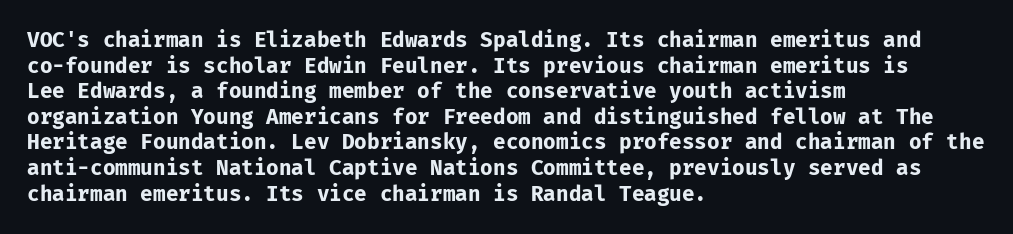
Is there any slant? The stems are plumb. The zone under the glyphs is completely vacant. Caption: bold face, heavy strokes. Each word holds together tightly as a unit, with standard inter-letter gaps. Does the copy run flush right? No — it runs flush left.
